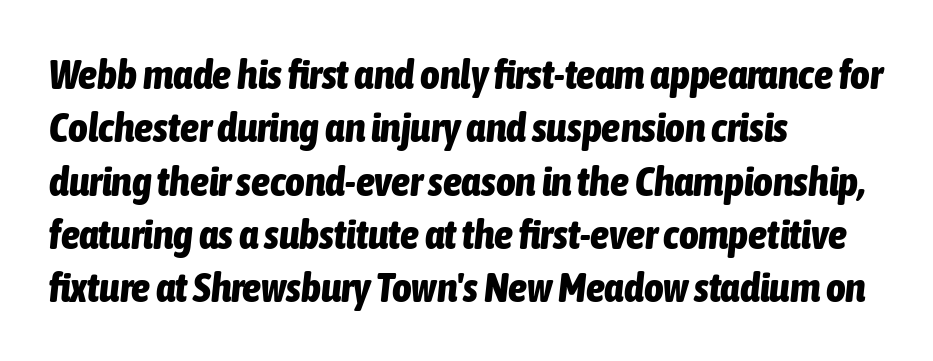
{"italic": "yes", "lean": "right", "slant_degrees": 6, "bold": "yes", "weight": "bold", "width": "condensed", "stroke_contrast": "low", "x_height": "medium", "monospaced": "no", "underline": "no", "align": "left", "line_spacing": "normal", "line_spacing_ratio": 1.27, "letter_spacing": "normal", "letter_spacing_em": 0.0, "glyph_px": 42}
